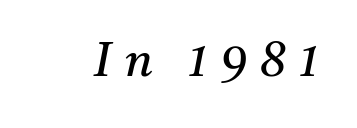
The image shows 47 px regular-weight serif type, italic (leaning right); set unusually wide letter spacing (+0.29 em), not underlined; medium stroke contrast and a medium x-height.
